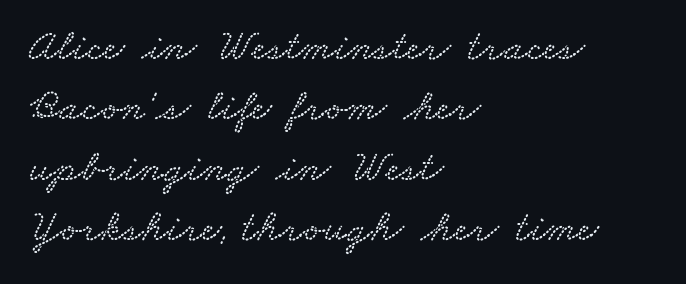
The image shows 44 px wide type; set left-aligned, normal line spacing (1.37x), normal letter spacing, not underlined; low stroke contrast and a small x-height.
